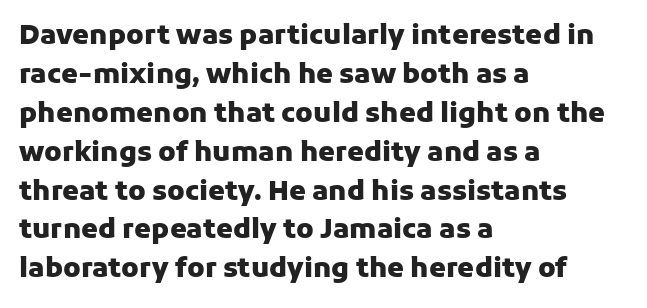
Line starts are locked; line ends wander. On the weight axis this lands at bold, roughly 700. Italic: no, the glyphs are upright roman. Glance below the letters and you will spot only blank space.
